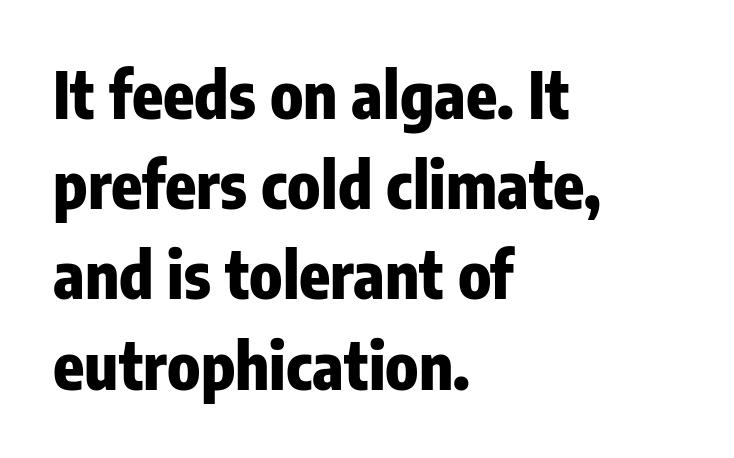
Standard letterfit; no display-style spreading of the glyphs. Clear beneath every line of the passage. Look at the bottom of the vertical strokes: they stop flat, with no serifs. In CSS terms this would be text-align: left. The face used here is proportionally spaced, like ordinary book or web type. It's the straight-up-and-down kind of type.
